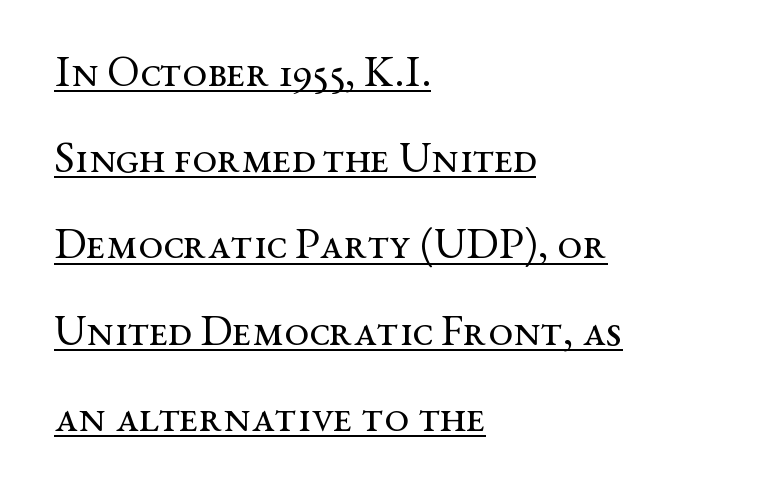
Q: Is the text bold? A: No.
Q: Is the text italic (slanted)? A: No, it is upright.
Q: Is the typeface a serif or a sans-serif typeface? A: Serif.
Q: Is the text underlined? A: Yes.
Q: How is the paragraph aligned? A: Left-aligned.
Q: Is the spacing between letters normal or unusually wide? A: Normal.
Q: Is the spacing between lines tight, normal or loose? A: Loose.
Q: Width (condensed, normal, or wide)? A: Wide.
Q: Stroke contrast? A: Medium.
Q: x-height? A: Medium.
Q: Monospaced? A: No.
